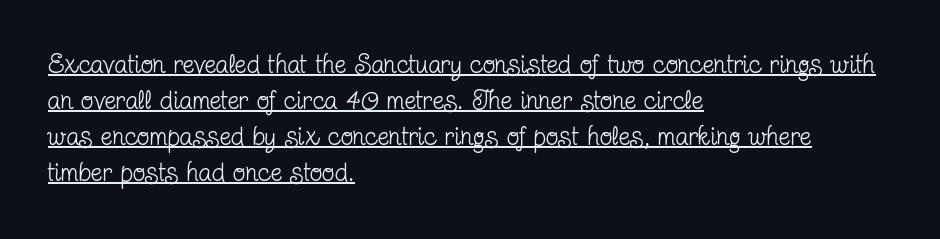
{"italic": "no", "bold": "no", "underline": "yes", "align": "left", "line_spacing": "normal", "line_spacing_ratio": 1.38, "letter_spacing": "normal", "letter_spacing_em": 0.0, "glyph_px": 26}
